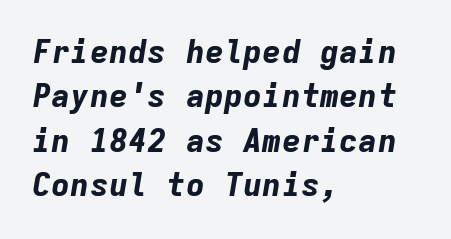
The image shows 32 px bold type, italic (leaning right), monospaced; set left-aligned, normal line spacing (1.39x), normal letter spacing, not underlined; low stroke contrast and a medium x-height.
